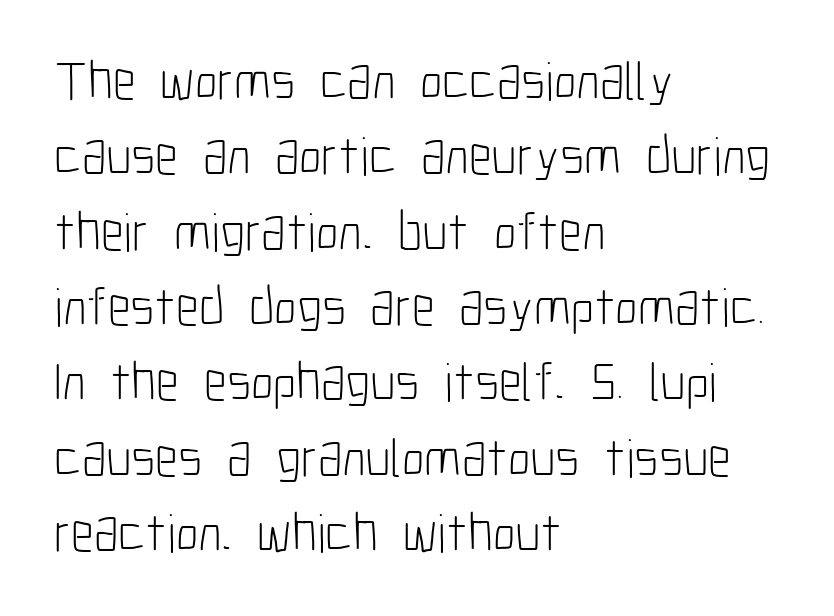
Q: Is the text bold? A: No.
Q: Is the text italic (slanted)? A: No, it is upright.
Q: Is the typeface a serif or a sans-serif typeface? A: Sans-serif.
Q: Is the text underlined? A: No.
Q: How is the paragraph aligned? A: Left-aligned.
Q: Is the spacing between letters normal or unusually wide? A: Normal.
Q: Is the spacing between lines tight, normal or loose? A: Normal.
Q: Width (condensed, normal, or wide)? A: Condensed.
Q: Stroke contrast? A: Low.
Q: x-height? A: Medium.
Q: Monospaced? A: No.
